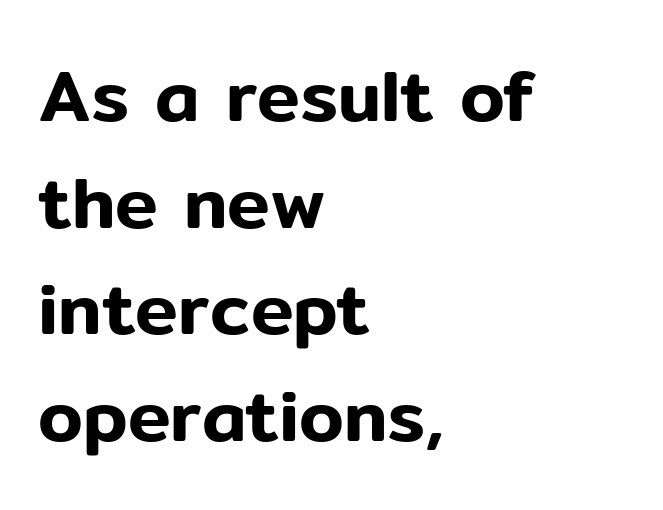
Each line starts at the same left margin while the right side varies. The face used here is a sans, in the tradition of grotesques and geometrics. Beneath every word, the page is bare. Proportional: the letters do not fall into vertical columns. The letters stand straight up with perfectly vertical stems.
